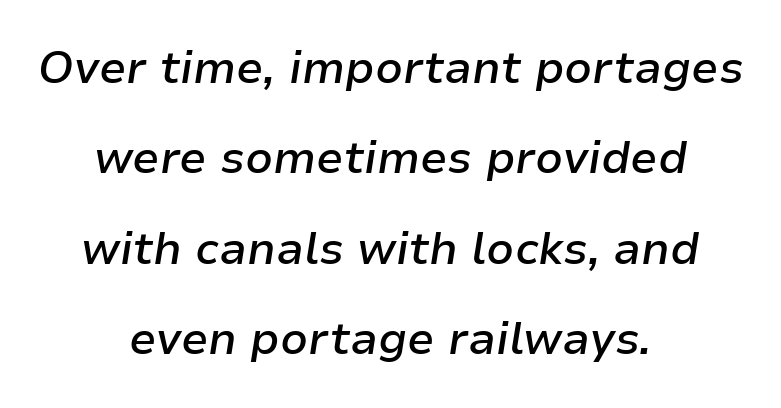
Q: Is the text bold? A: Semi-bold.
Q: Is the text italic (slanted)? A: Yes, it leans right by about 9 degrees.
Q: Is the text underlined? A: No.
Q: How is the paragraph aligned? A: Centered.
Q: Is the spacing between letters normal or unusually wide? A: Normal.
Q: Is the spacing between lines tight, normal or loose? A: Loose.
Q: Width (condensed, normal, or wide)? A: Normal.
Q: Stroke contrast? A: Low.
Q: x-height? A: Medium.
Q: Monospaced? A: No.
